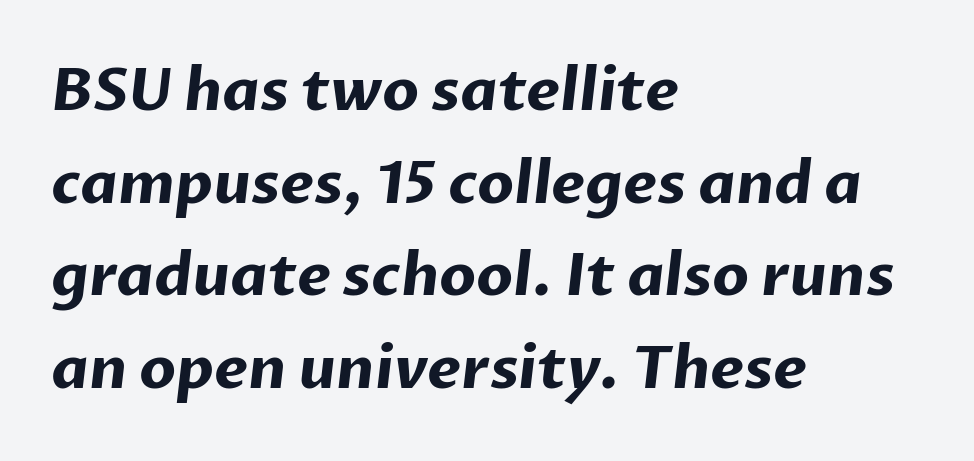
The image shows 59 px bold sans-serif type; set left-aligned, normal line spacing (1.57x), normal letter spacing, not underlined; low stroke contrast and a medium x-height.
